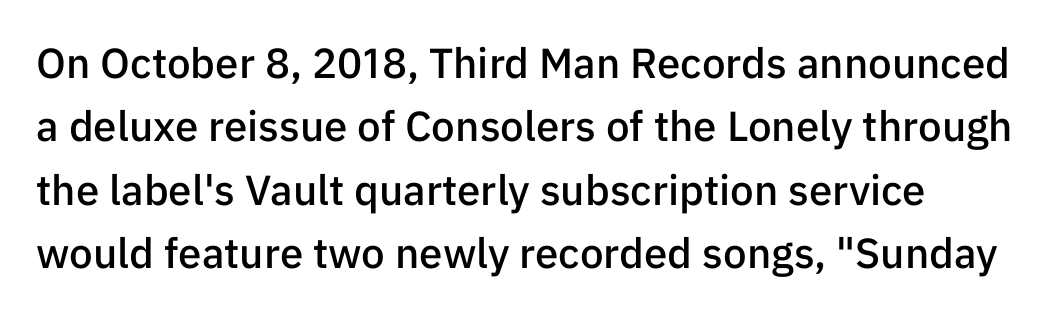
{"serif": "no", "italic": "no", "bold": "semi", "weight": "semibold", "width": "normal", "stroke_contrast": "low", "x_height": "medium", "monospaced": "no", "underline": "no", "align": "left", "line_spacing": "normal", "line_spacing_ratio": 1.51, "letter_spacing": "normal", "letter_spacing_em": 0.0, "glyph_px": 42}
